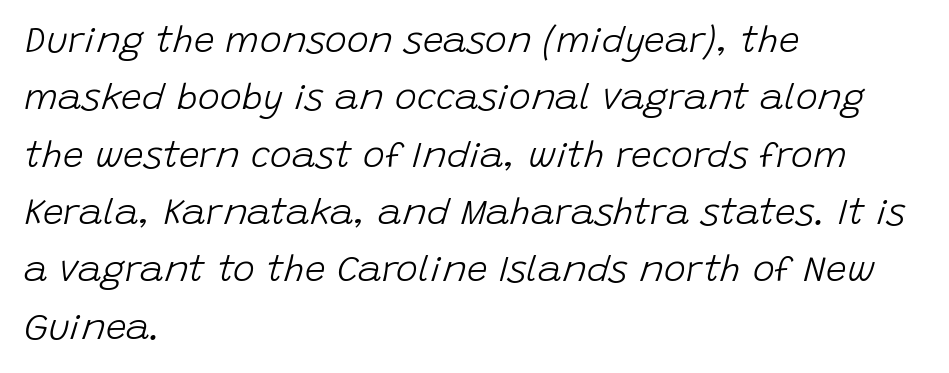
{"italic": "yes", "lean": "right", "slant_degrees": 15, "bold": "no", "weight": "light", "width": "normal", "stroke_contrast": "low", "x_height": "large", "monospaced": "no", "underline": "no", "align": "left", "line_spacing": "normal", "line_spacing_ratio": 1.55, "letter_spacing": "normal", "letter_spacing_em": 0.0, "glyph_px": 37}
